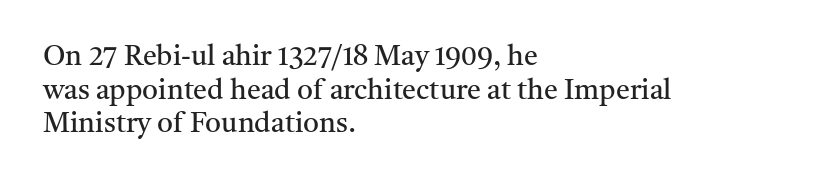
{"serif": "yes", "italic": "no", "bold": "no", "weight": "regular", "width": "normal", "stroke_contrast": "medium", "x_height": "medium", "monospaced": "no", "underline": "no", "align": "left", "line_spacing_ratio": 1.2, "letter_spacing": "normal", "letter_spacing_em": 0.0, "glyph_px": 28}
